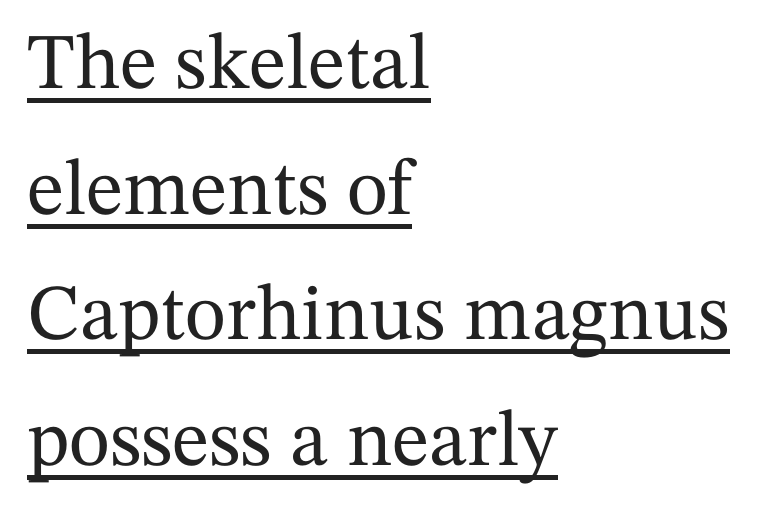
{"serif": "yes", "italic": "no", "width": "normal", "stroke_contrast": "medium", "x_height": "medium", "monospaced": "no", "underline": "yes", "align": "left", "line_spacing": "normal", "line_spacing_ratio": 1.59, "letter_spacing": "normal", "letter_spacing_em": 0.0, "glyph_px": 79}
